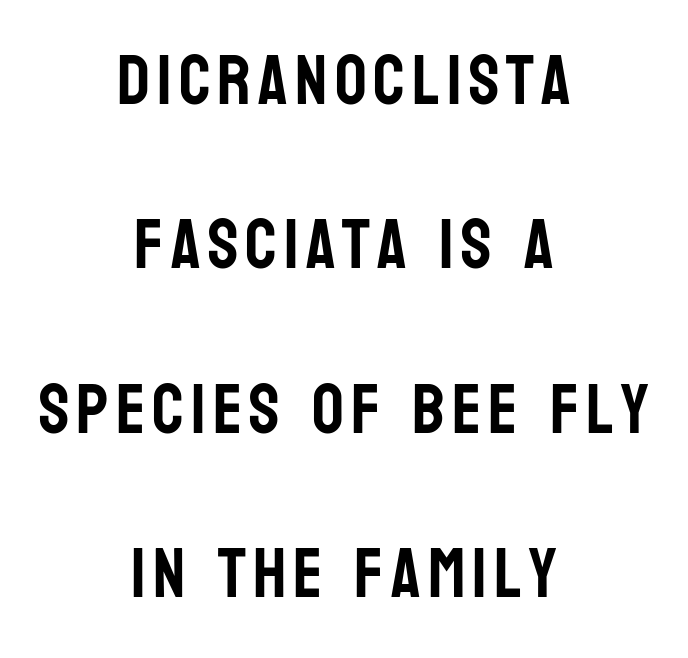
{"serif": "no", "italic": "no", "width": "condensed", "stroke_contrast": "low", "x_height": "large", "monospaced": "no", "underline": "no", "align": "center", "line_spacing": "loose", "line_spacing_ratio": 2.35, "glyph_px": 70}
